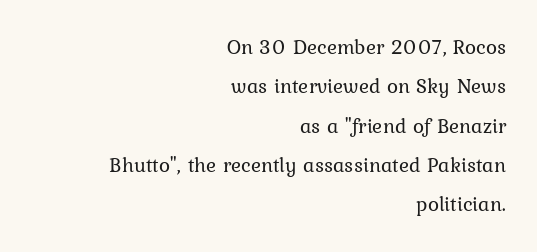
{"italic": "no", "bold": "no", "underline": "no", "align": "right", "line_spacing_ratio": 1.87, "letter_spacing": "normal", "letter_spacing_em": 0.0, "glyph_px": 21}
